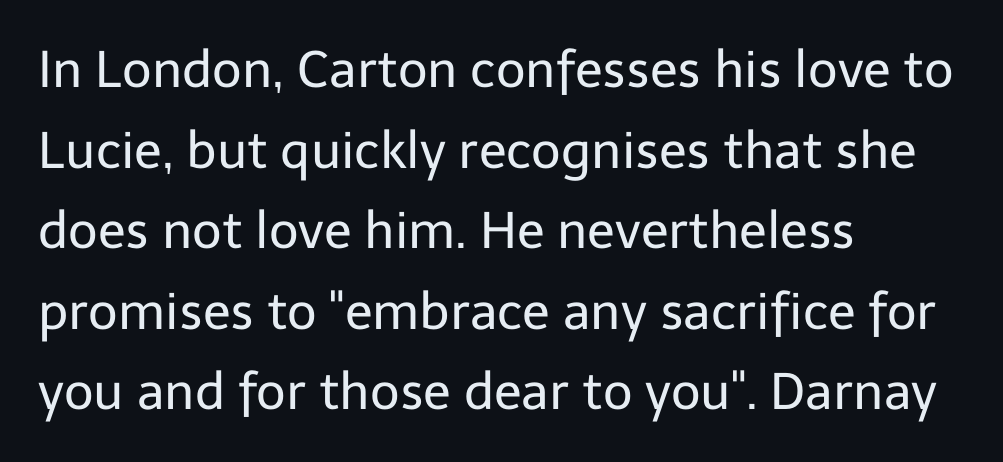
The image shows 51 px regular-weight sans-serif type, upright; set left-aligned, normal line spacing (1.58x), normal letter spacing, not underlined; low stroke contrast and a medium x-height.
